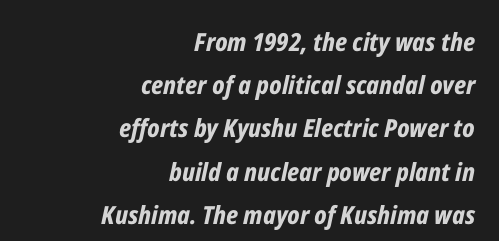
The image shows 25 px bold type, italic (leaning right); set right-aligned, line spacing 1.73x, normal letter spacing, not underlined.
